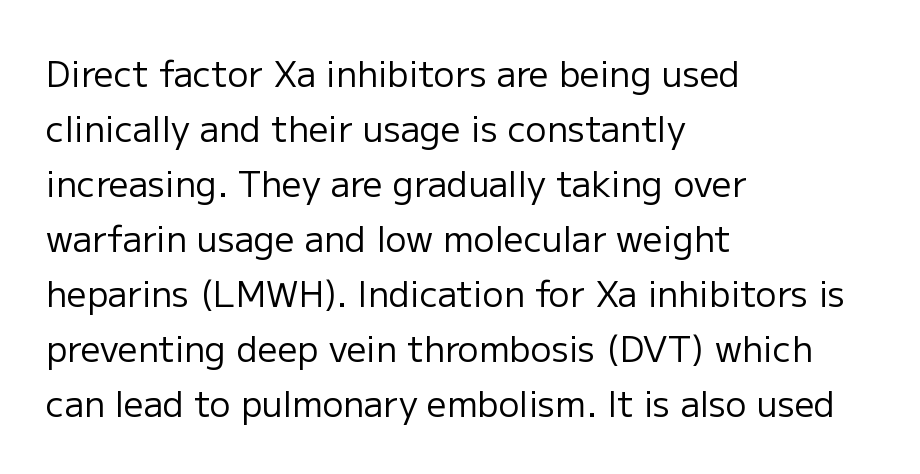
Q: Is the text bold? A: No.
Q: Is the text italic (slanted)? A: No, it is upright.
Q: Is the typeface a serif or a sans-serif typeface? A: Sans-serif.
Q: Is the text underlined? A: No.
Q: How is the paragraph aligned? A: Left-aligned.
Q: Is the spacing between letters normal or unusually wide? A: Normal.
Q: Is the spacing between lines tight, normal or loose? A: Normal.
Q: Width (condensed, normal, or wide)? A: Normal.
Q: Stroke contrast? A: Low.
Q: x-height? A: Medium.
Q: Monospaced? A: No.
